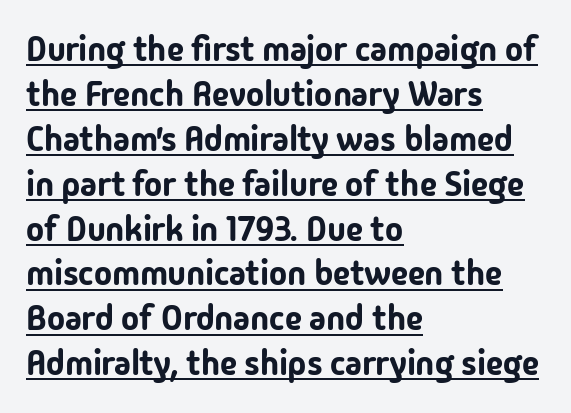
{"serif": "no", "italic": "no", "width": "normal", "stroke_contrast": "low", "x_height": "medium", "monospaced": "no", "underline": "yes", "align": "left", "line_spacing": "normal", "line_spacing_ratio": 1.32, "letter_spacing": "normal", "letter_spacing_em": 0.0, "glyph_px": 34}
